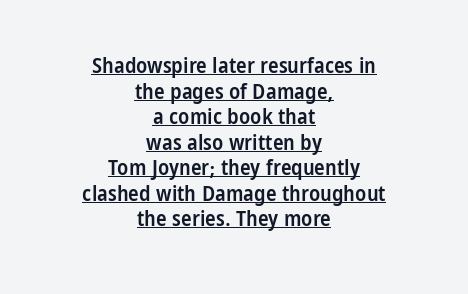
The image shows 22 px text type, upright; set centered, line spacing 1.16x, normal letter spacing, underlined.
